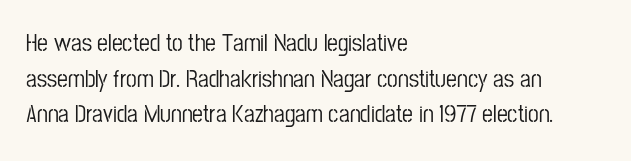
The lettering holds an erect, upright posture throughout. Inter-character spacing is left at the font's built-in metrics. The glyphs are unaccompanied by any horizontal stroke below them. Horizontal alignment here is leftward, the default for most running prose. Is there much room between lines? A standard amount, neither cramped nor airy.
